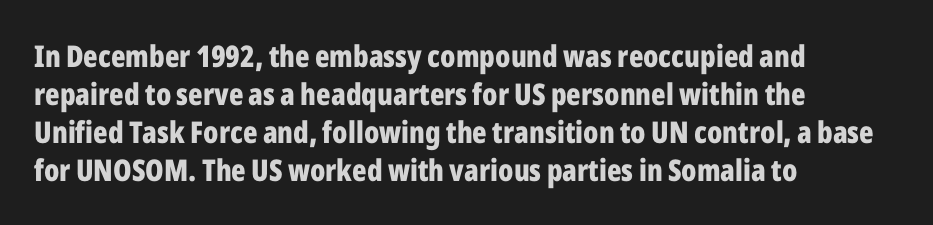
Q: Is the text bold? A: Yes.
Q: Is the text italic (slanted)? A: No, it is upright.
Q: Is the typeface a serif or a sans-serif typeface? A: Sans-serif.
Q: Is the text underlined? A: No.
Q: How is the paragraph aligned? A: Left-aligned.
Q: Is the spacing between letters normal or unusually wide? A: Normal.
Q: Is the spacing between lines tight, normal or loose? A: Normal.
Q: Width (condensed, normal, or wide)? A: Condensed.
Q: Stroke contrast? A: Low.
Q: x-height? A: Medium.
Q: Monospaced? A: No.
